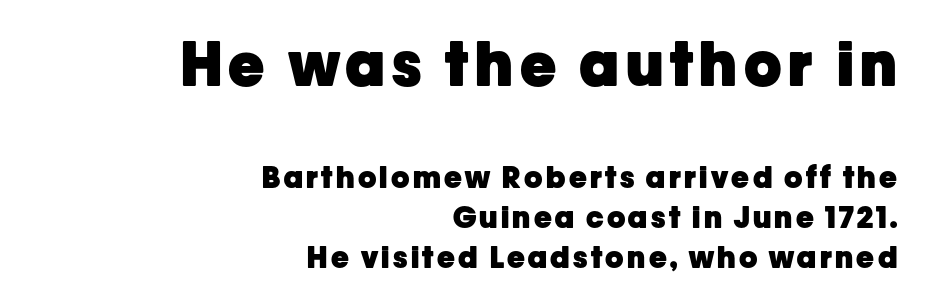
The ragged edge is on the left, which tells us the setting is flush right. Each row of text sits above clean, open space. Quick note: not italic, upright. Observe the absence of serifs on each vertical stroke in this sample. Summary of weight: heavy, a full bold. Vertical spacing — default.
